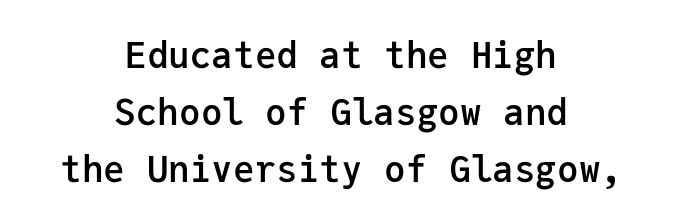
{"serif": "no", "italic": "no", "bold": "semi", "weight": "semibold", "width": "normal", "stroke_contrast": "low", "x_height": "medium", "monospaced": "yes", "underline": "no", "align": "center", "line_spacing": "normal", "line_spacing_ratio": 1.58, "letter_spacing": "normal", "letter_spacing_em": 0.0, "glyph_px": 36}
